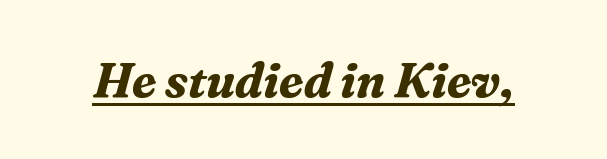
The face used here is proportionally spaced, like ordinary book or web type. This is oblique type, the kind used for emphasis or titles. These words are printed bold, with thick strokes throughout. Looks like someone drew a line under every word here.
